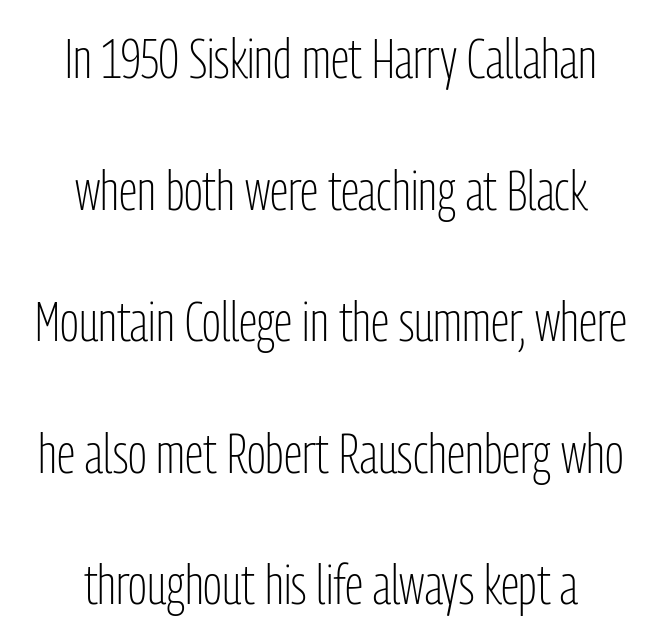
{"serif": "no", "italic": "no", "bold": "no", "weight": "light", "width": "condensed", "stroke_contrast": "low", "x_height": "medium", "monospaced": "no", "underline": "no", "align": "center", "line_spacing": "loose", "line_spacing_ratio": 2.35, "letter_spacing": "normal", "letter_spacing_em": 0.0, "glyph_px": 56}
